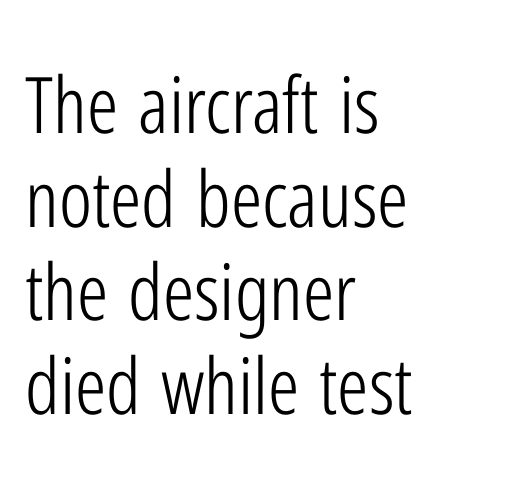
The rag falls on the right side of this text block. Proportional: the letters do not fall into vertical columns. Inter-character spacing is left at the font's built-in metrics. Grotesque or geometric, the face here clearly has no serifs. The area under the type is left untouched. The weight would be labelled regular, book, light, or lighter still.
